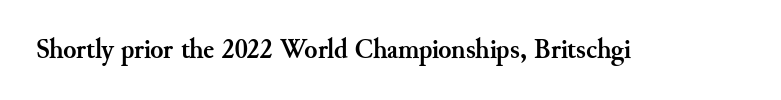
What stands out about the letter spacing? Nothing — it is the standard amount. No italicization has been applied; the sample stays upright. The gap between lines stays unmarked. Thick stems and heavy bowls — unmistakably bold.
